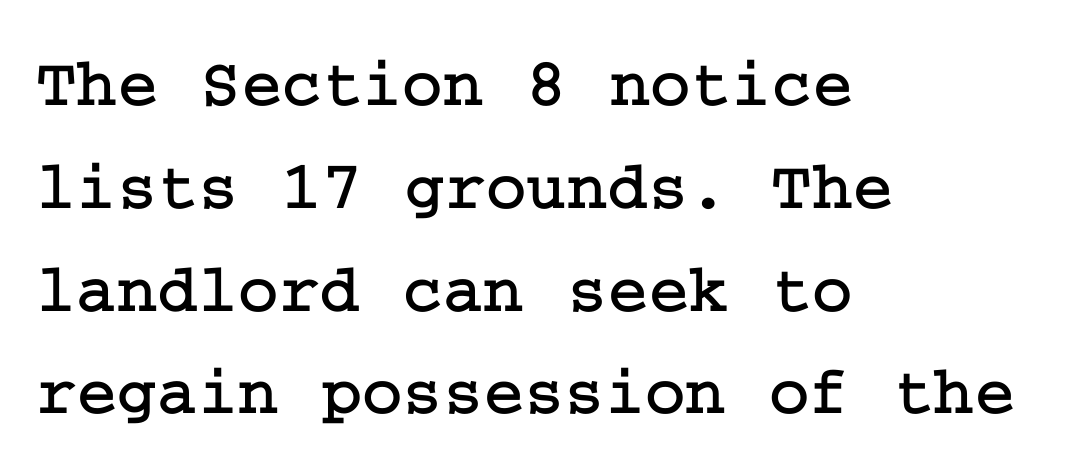
A classic flush-left, rag-right setting is used for this passage. Plain, unruled lines of type. Ascenders rise straight up at ninety degrees. The type family on display is of the serif kind.
